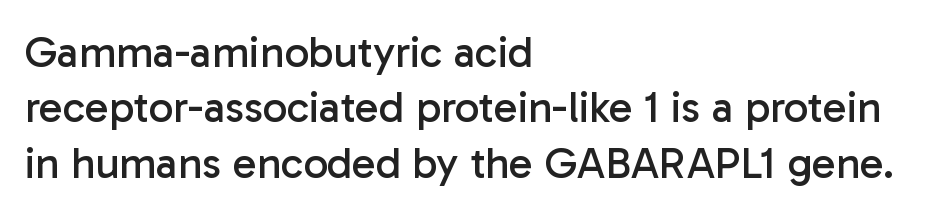
{"serif": "no", "italic": "no", "bold": "no", "weight": "regular", "width": "normal", "stroke_contrast": "low", "x_height": "medium", "monospaced": "no", "underline": "no", "align": "left", "line_spacing": "normal", "line_spacing_ratio": 1.26, "letter_spacing": "normal", "letter_spacing_em": 0.0, "glyph_px": 44}
